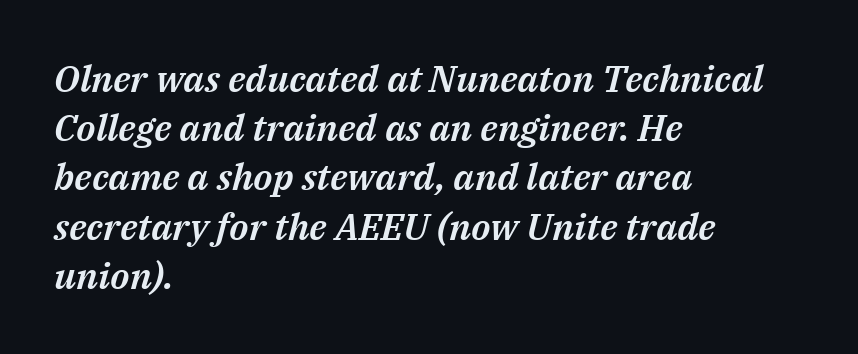
Q: Is the text italic (slanted)? A: Yes, it leans right by about 14 degrees.
Q: Is the text underlined? A: No.
Q: How is the paragraph aligned? A: Left-aligned.
Q: Is the spacing between letters normal or unusually wide? A: Normal.
Q: Is the spacing between lines tight, normal or loose? A: Normal.
Q: Width (condensed, normal, or wide)? A: Normal.
Q: Stroke contrast? A: Medium.
Q: x-height? A: Medium.
Q: Monospaced? A: No.
